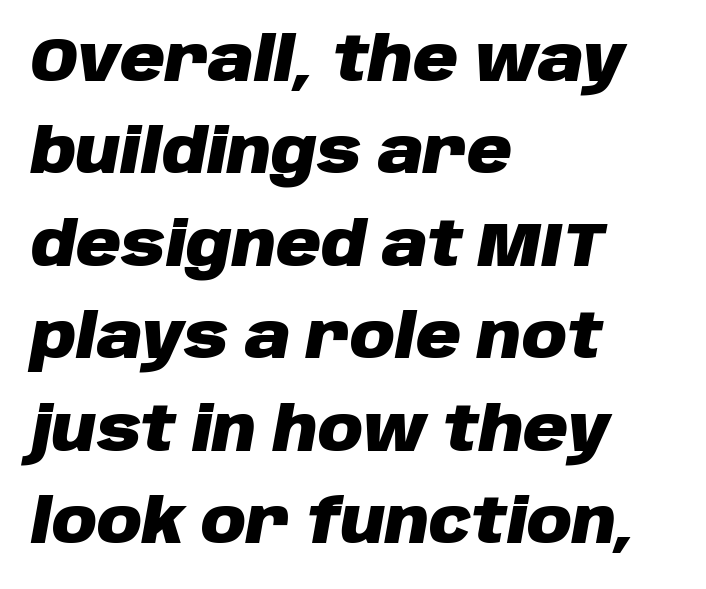
Has an underline been added? It has not. The strokes are fattened all the way to bold. Here the glyphs are tracked normally, forming tight word shapes. The rendering uses natural spacing where letterforms have individual widths.
